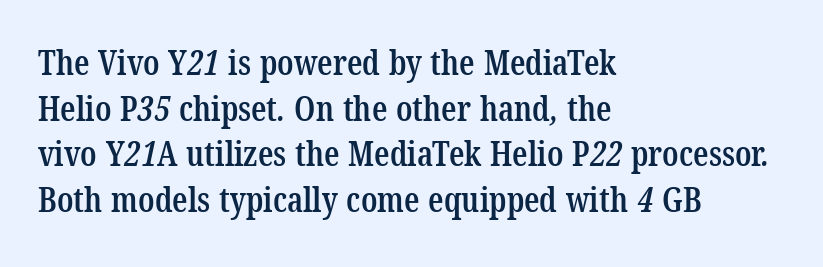
The passage shown has conventional tracking throughout. Spacing verdict: proportional, widths tailored to each character. Left-aligned paragraph, ragged on the right. A fair bit of extra ink — the face is semibold, not bold. Each letter's strokes conclude with small projecting serifs. How would I describe the line gaps? Plain and ordinary.
